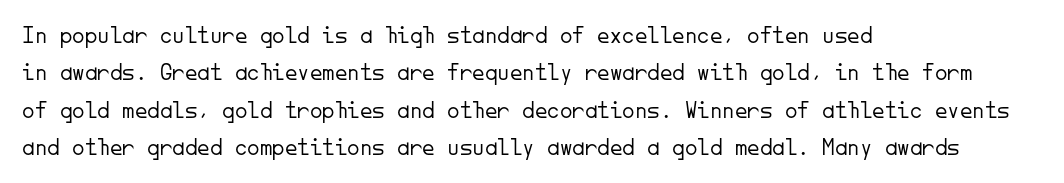
In CSS terms this would be text-align: left. Descenders are the only things crossing below the line. One glance says typical: line gaps are just what's usual. This is the regular roman posture of the typeface.
